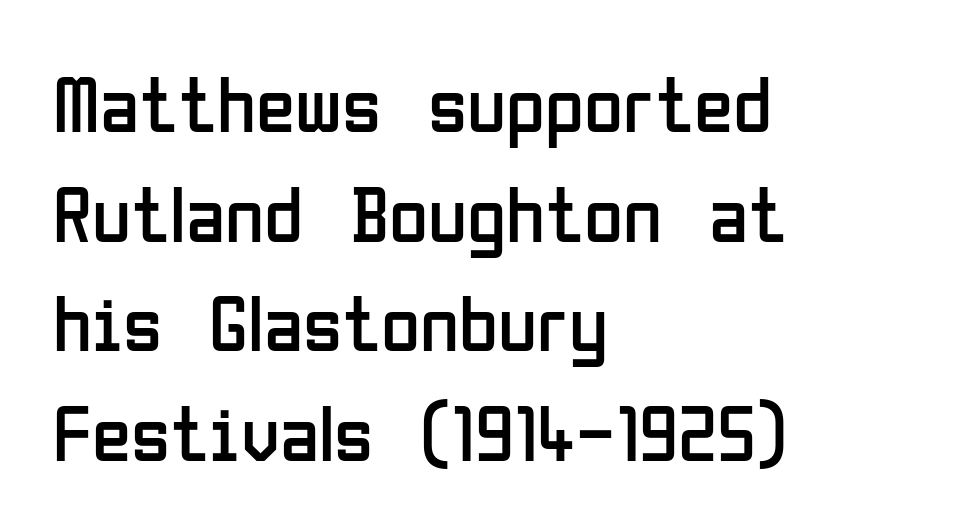
Q: Is the text bold? A: No.
Q: Is the text italic (slanted)? A: No, it is upright.
Q: Is the typeface a serif or a sans-serif typeface? A: Sans-serif.
Q: Is the text underlined? A: No.
Q: How is the paragraph aligned? A: Left-aligned.
Q: Is the spacing between letters normal or unusually wide? A: Normal.
Q: Is the spacing between lines tight, normal or loose? A: Normal.
Q: Width (condensed, normal, or wide)? A: Condensed.
Q: Stroke contrast? A: Low.
Q: x-height? A: Medium.
Q: Monospaced? A: No.
